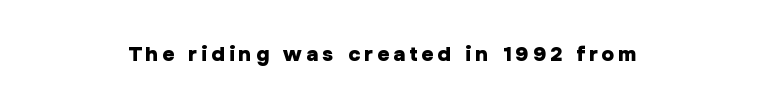
{"italic": "no", "bold": "yes", "underline": "no", "align": "center", "letter_spacing": "wide", "letter_spacing_em": 0.2, "glyph_px": 21}
